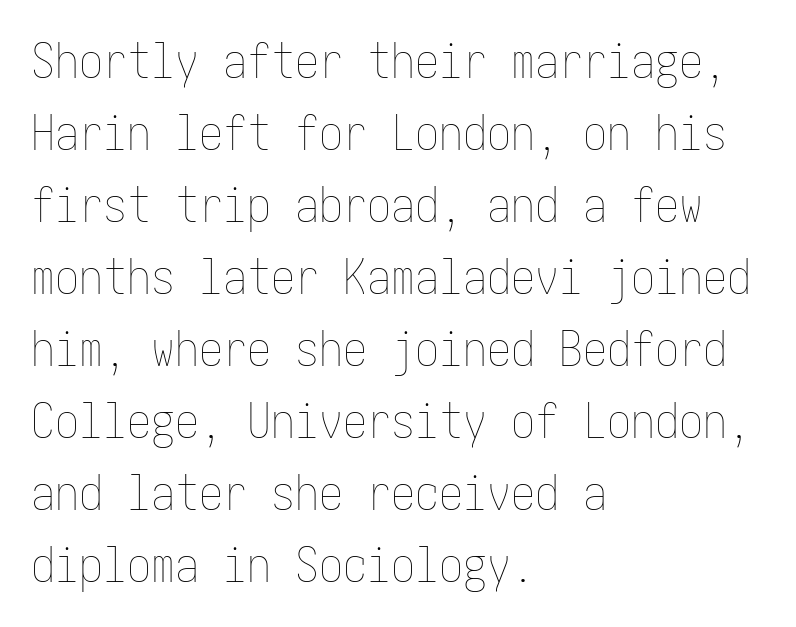
Q: Is the text bold? A: No.
Q: Is the text italic (slanted)? A: No, it is upright.
Q: Is the text underlined? A: No.
Q: How is the paragraph aligned? A: Left-aligned.
Q: Is the spacing between letters normal or unusually wide? A: Normal.
Q: Is the spacing between lines tight, normal or loose? A: Normal.
Q: Width (condensed, normal, or wide)? A: Condensed.
Q: Stroke contrast? A: Low.
Q: x-height? A: Medium.
